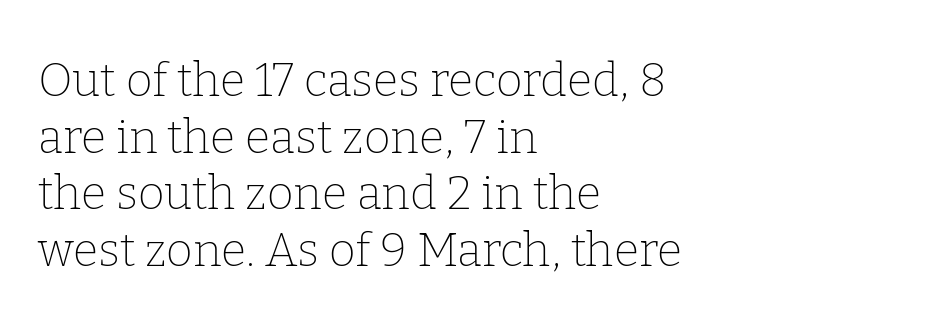
In terms of letterspacing, this is plain default setting. Unmarked baselines from the first word to the last. A roman cut, with each character standing at attention. Short and long lines alike share a common starting point at left. Old-style or modern, the face here clearly has serifs.
